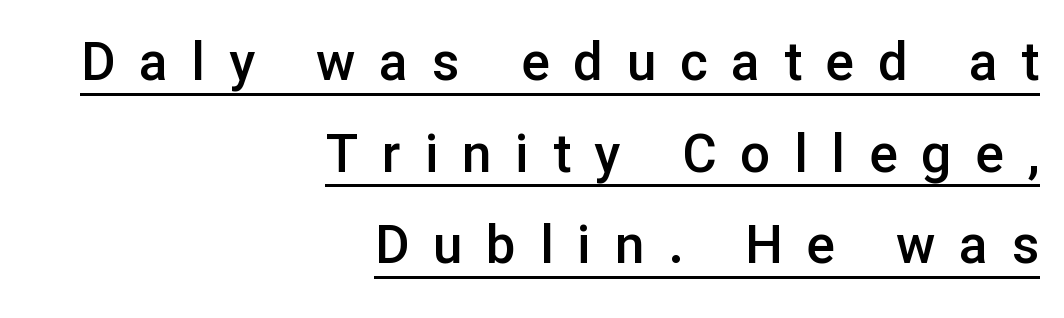
The setting favours the right margin, as signatures and pull-quotes sometimes do. Unlike italic type, these characters show no tilt at all. The face used here is proportionally spaced, like ordinary book or web type. The rendering uses the underline text-decoration. The tracking jumps out immediately: characters are airy and widely separated.
